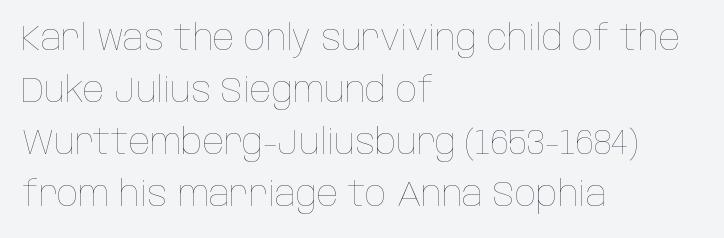
Q: Is the text bold? A: No.
Q: Is the text italic (slanted)? A: No, it is upright.
Q: Is the text underlined? A: No.
Q: How is the paragraph aligned? A: Left-aligned.
Q: Is the spacing between letters normal or unusually wide? A: Normal.
Q: Is the spacing between lines tight, normal or loose? A: Normal.
Q: Width (condensed, normal, or wide)? A: Condensed.
Q: Stroke contrast? A: Low.
Q: x-height? A: Large.
Q: Monospaced? A: No.
